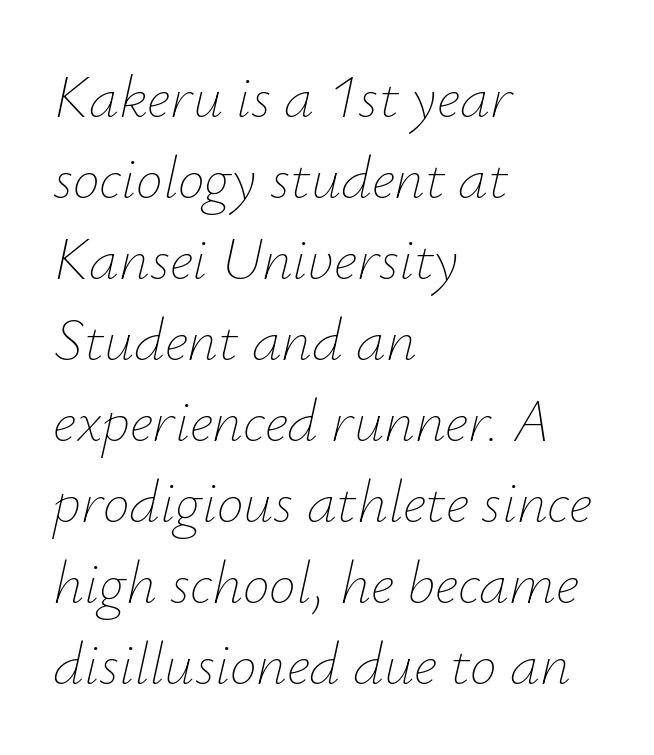
Is the letter spacing exaggerated? No — it looks like the ordinary default. The rendering uses natural spacing where letterforms have individual widths. Summary of vertical rhythm: regular, with standard interline spacing. A bare baseline throughout the passage.
